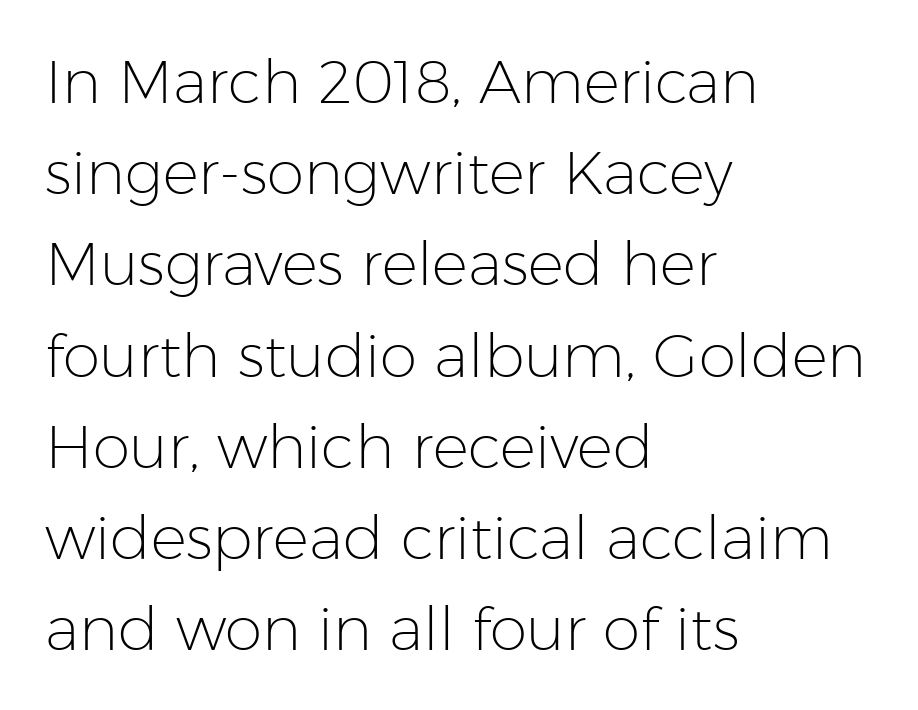
The image shows 60 px light sans-serif type, upright; set left-aligned, normal line spacing (1.52x), normal letter spacing, not underlined; low stroke contrast and a medium x-height.
